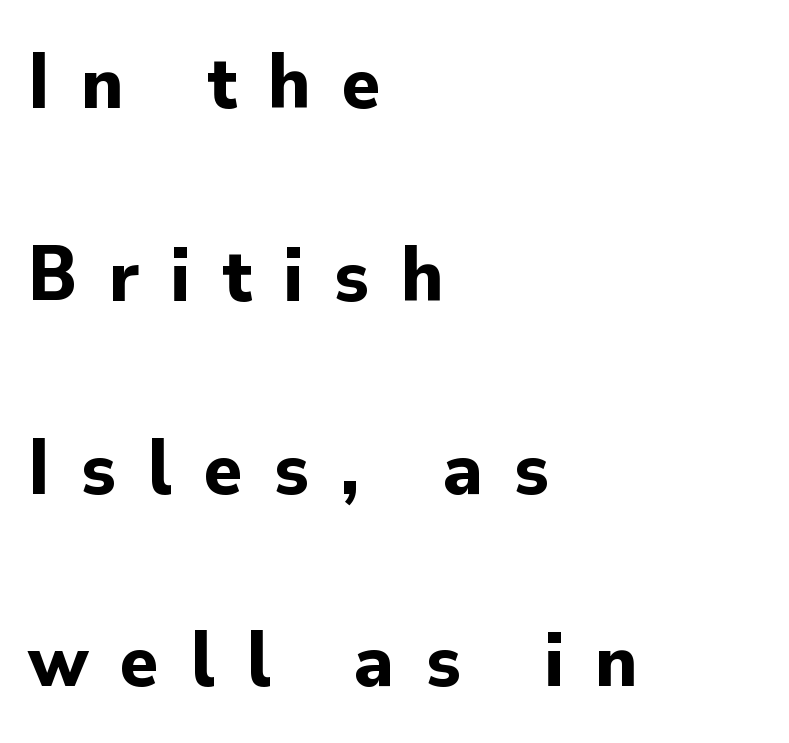
Summary of weight: heavy, a full bold. The lettering stays uniformly vertical, giving the passage a roman look. The rendering uses natural spacing where letterforms have individual widths. This sample trades compactness for vertical openness between lines.
